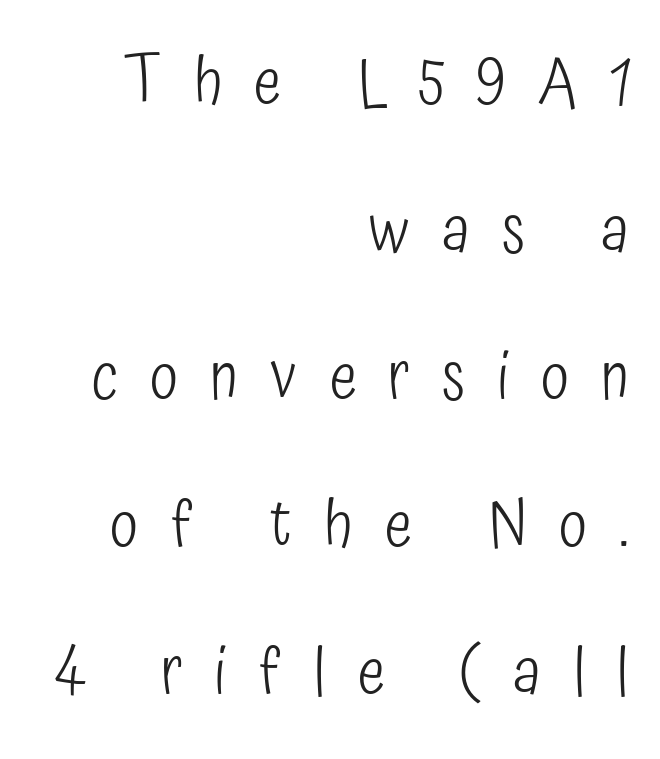
Q: Is the text bold? A: No.
Q: Is the text italic (slanted)? A: No, it is upright.
Q: Is the typeface a serif or a sans-serif typeface? A: Sans-serif.
Q: Is the text underlined? A: No.
Q: How is the paragraph aligned? A: Right-aligned.
Q: Is the spacing between letters normal or unusually wide? A: Unusually wide.
Q: Is the spacing between lines tight, normal or loose? A: Loose.
Q: Width (condensed, normal, or wide)? A: Condensed.
Q: Stroke contrast? A: Low.
Q: x-height? A: Medium.
Q: Monospaced? A: No.
